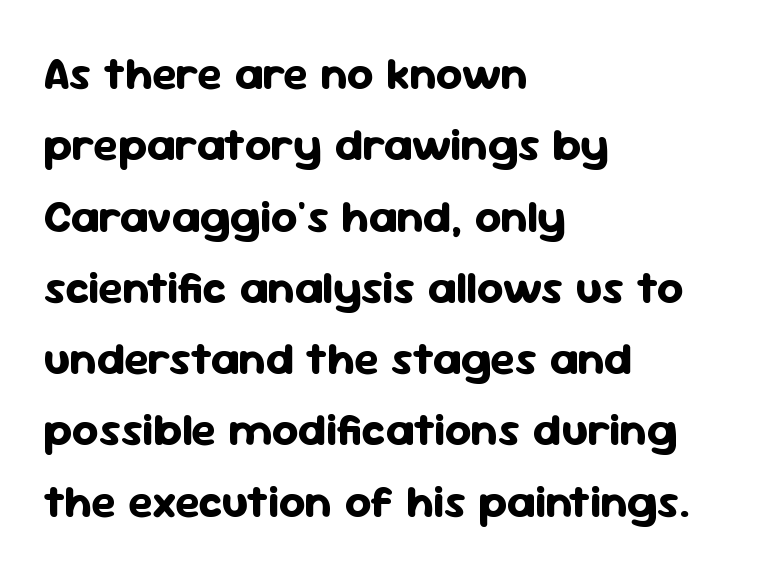
Q: Is the text bold? A: Yes.
Q: Is the text italic (slanted)? A: No, it is upright.
Q: Is the typeface a serif or a sans-serif typeface? A: Sans-serif.
Q: Is the text underlined? A: No.
Q: How is the paragraph aligned? A: Left-aligned.
Q: Is the spacing between letters normal or unusually wide? A: Normal.
Q: Is the spacing between lines tight, normal or loose? A: Normal.
Q: Width (condensed, normal, or wide)? A: Normal.
Q: Stroke contrast? A: Low.
Q: x-height? A: Medium.
Q: Monospaced? A: No.
